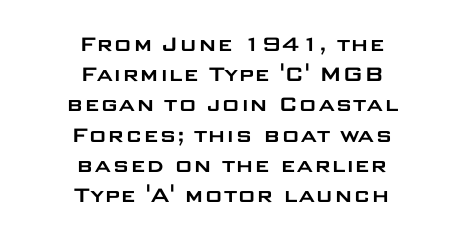
{"italic": "no", "underline": "no", "align": "center", "line_spacing_ratio": 1.21, "letter_spacing": "normal", "letter_spacing_em": 0.0, "glyph_px": 25}
